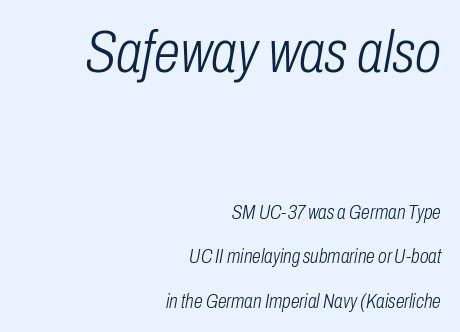
The image shows 60 px light, condensed type, italic (leaning right); set right-aligned, loose line spacing (2.23x), normal letter spacing, not underlined; the first (top) block is 3.0x larger; low stroke contrast and a medium x-height.
